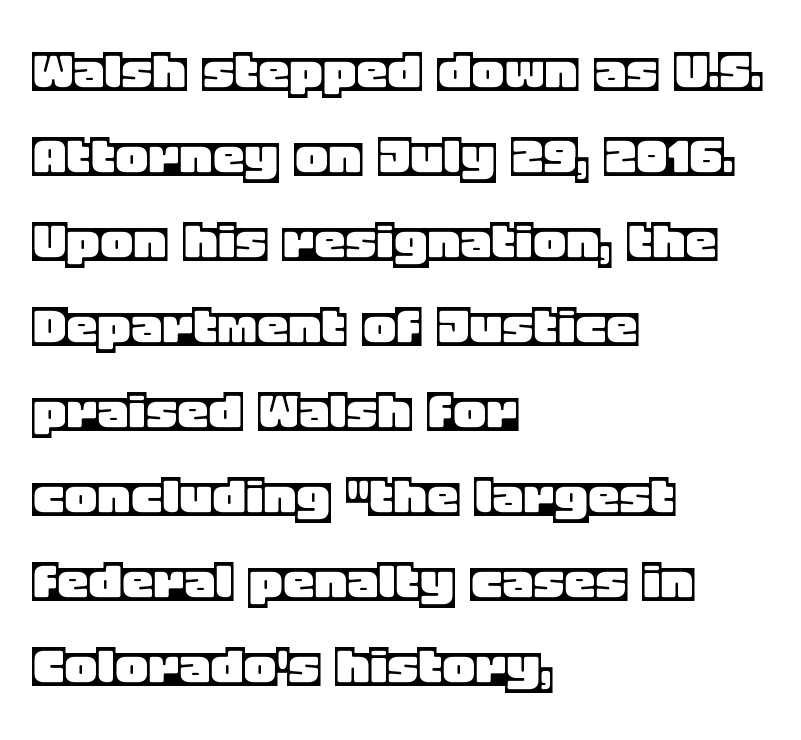
The image shows 63 px text type, upright; set left-aligned, normal line spacing (1.35x), normal letter spacing, not underlined; a large x-height.
